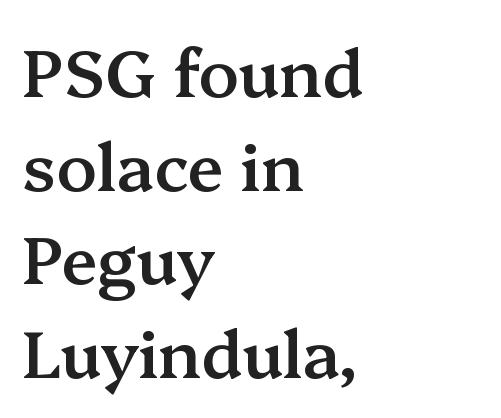
The image shows 66 px semibold serif type, upright; set left-aligned, normal line spacing (1.42x), normal letter spacing, not underlined; medium stroke contrast and a medium x-height.
